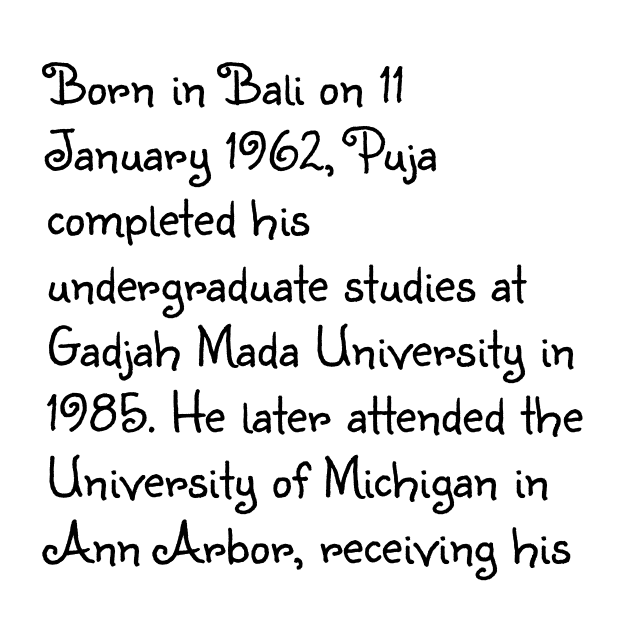
Q: Is the text bold? A: No.
Q: Is the text italic (slanted)? A: No, it is upright.
Q: Is the typeface a serif or a sans-serif typeface? A: Sans-serif.
Q: Is the text underlined? A: No.
Q: How is the paragraph aligned? A: Left-aligned.
Q: Is the spacing between letters normal or unusually wide? A: Normal.
Q: Is the spacing between lines tight, normal or loose? A: Tight.
Q: Width (condensed, normal, or wide)? A: Normal.
Q: Stroke contrast? A: Low.
Q: x-height? A: Small.
Q: Monospaced? A: No.
